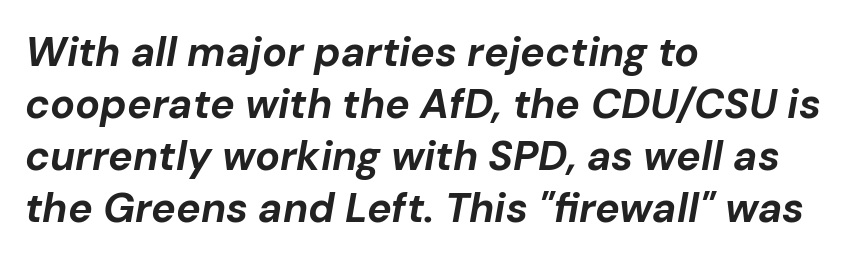
Q: Is the text bold? A: Yes.
Q: Is the text italic (slanted)? A: Yes, it leans right by about 10 degrees.
Q: Is the text underlined? A: No.
Q: How is the paragraph aligned? A: Left-aligned.
Q: Is the spacing between letters normal or unusually wide? A: Normal.
Q: Is the spacing between lines tight, normal or loose? A: Normal.
Q: Width (condensed, normal, or wide)? A: Normal.
Q: Stroke contrast? A: Low.
Q: x-height? A: Medium.
Q: Monospaced? A: No.
